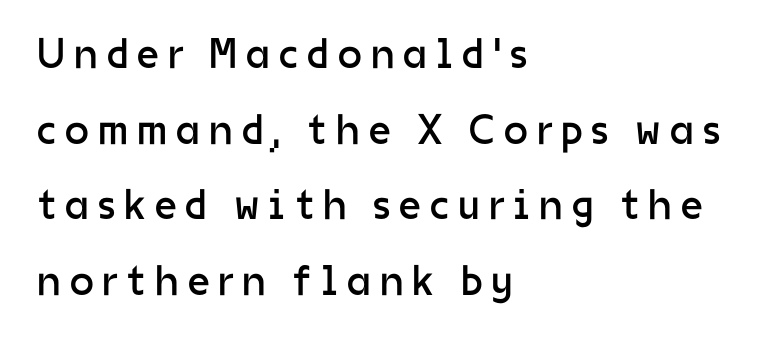
Q: Is the text bold? A: No.
Q: Is the text italic (slanted)? A: No, it is upright.
Q: Is the typeface a serif or a sans-serif typeface? A: Sans-serif.
Q: Is the text underlined? A: No.
Q: How is the paragraph aligned? A: Left-aligned.
Q: Is the spacing between letters normal or unusually wide? A: Unusually wide.
Q: Width (condensed, normal, or wide)? A: Normal.
Q: Stroke contrast? A: Low.
Q: x-height? A: Medium.
Q: Monospaced? A: No.
